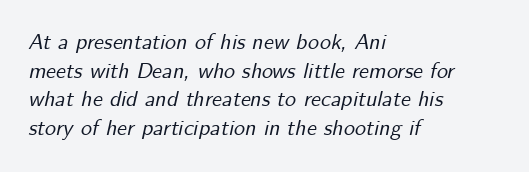
The image shows 22 px text type, italic (leaning right); set left-aligned, normal line spacing (1.3x), normal letter spacing, not underlined.
